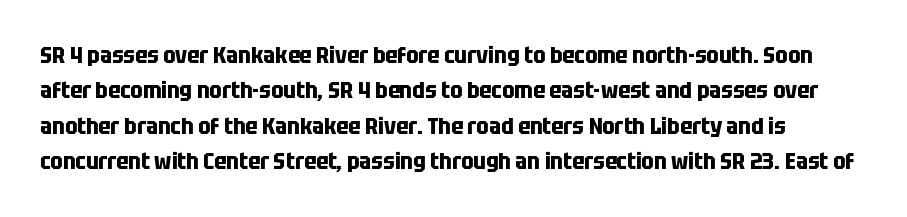
The image shows 23 px bold type, upright; set normal line spacing (1.54x), normal letter spacing, not underlined.
